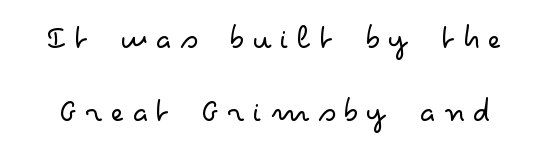
Q: Is the text bold? A: No.
Q: Is the text italic (slanted)? A: No, it is upright.
Q: Is the typeface a serif or a sans-serif typeface? A: Sans-serif.
Q: Is the text underlined? A: No.
Q: Is the spacing between letters normal or unusually wide? A: Unusually wide.
Q: Is the spacing between lines tight, normal or loose? A: Loose.
Q: Width (condensed, normal, or wide)? A: Wide.
Q: Stroke contrast? A: Low.
Q: x-height? A: Small.
Q: Monospaced? A: No.
